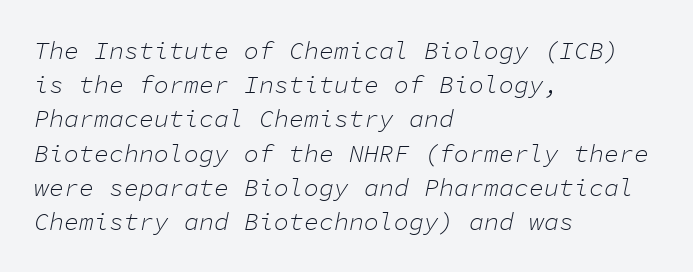
Anything drawn beneath the words? Only blank space. Line beginnings align vertically; line endings do not. A typesetter would call this leading conventional body-copy spacing. Emphasis-style slanted type is in use. Summary of weight: not heavy and not bold.
